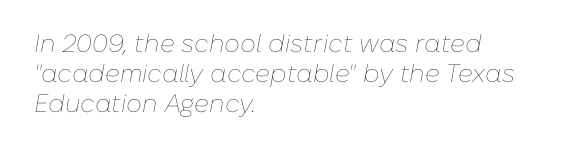
The image shows 25 px text type, italic (leaning right); set left-aligned, line spacing 1.21x, normal letter spacing, not underlined.
